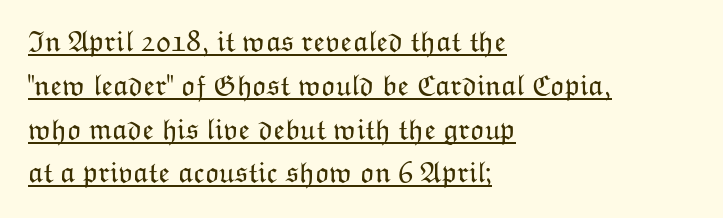
{"italic": "no", "bold": "no", "weight": "light", "width": "normal", "stroke_contrast": "low", "x_height": "medium", "monospaced": "no", "underline": "yes", "align": "left", "line_spacing": "normal", "line_spacing_ratio": 1.46, "letter_spacing": "normal", "letter_spacing_em": 0.0, "glyph_px": 30}
